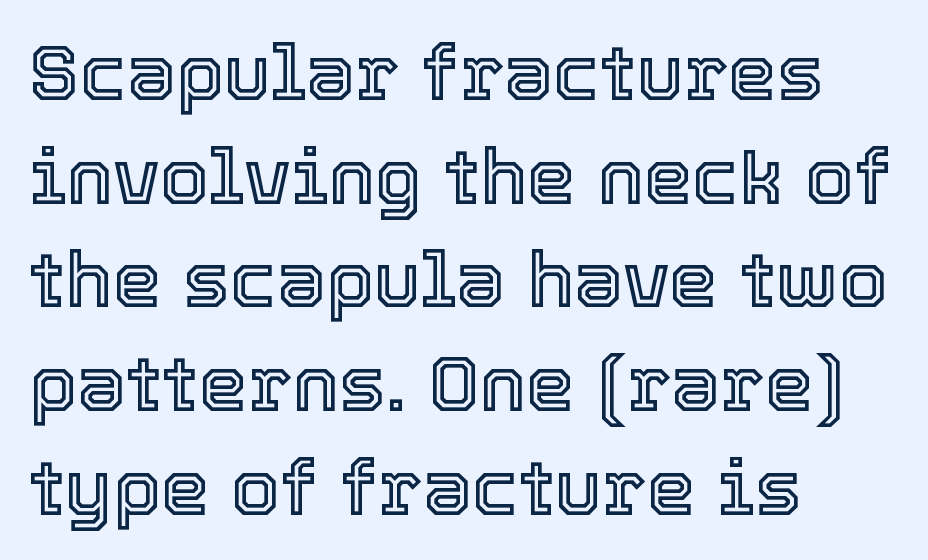
The image shows 78 px text type, upright; set left-aligned, normal line spacing (1.33x), normal letter spacing, not underlined; a medium x-height.
